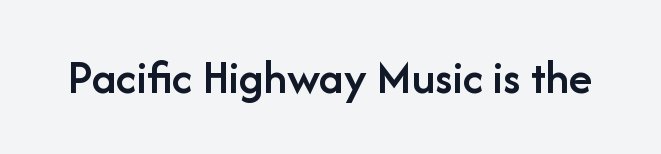
The letters advance in unequal steps, a hallmark of proportional type. Unlike a traditional serif, this face leaves its strokes unadorned. The letterforms sit shoulder to shoulder at normal distance. This is moderately heavy type, rendered in semibold. Plain, unruled lines of type.
